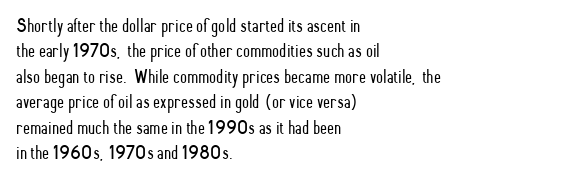
{"italic": "no", "bold": "no", "underline": "no", "align": "left", "line_spacing": "normal", "line_spacing_ratio": 1.27, "letter_spacing": "normal", "letter_spacing_em": 0.0, "glyph_px": 20}
